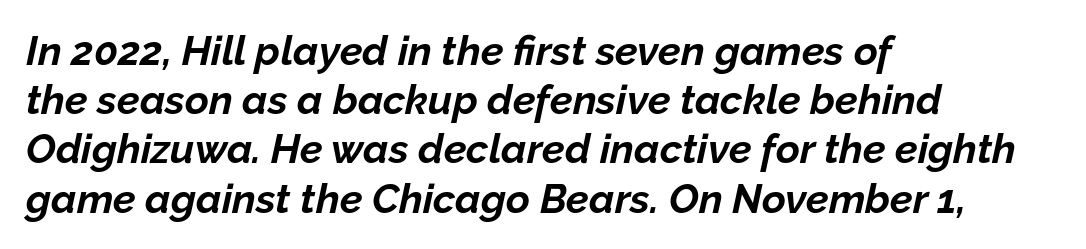
The image shows 41 px bold type, italic (leaning right); set left-aligned, line spacing 1.2x, normal letter spacing, not underlined; low stroke contrast and a medium x-height.
